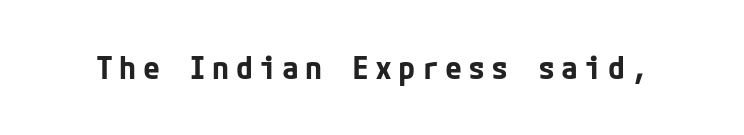
The image shows 31 px bold sans-serif type, upright; set unusually wide letter spacing (+0.2 em), not underlined; low stroke contrast and a medium x-height.
